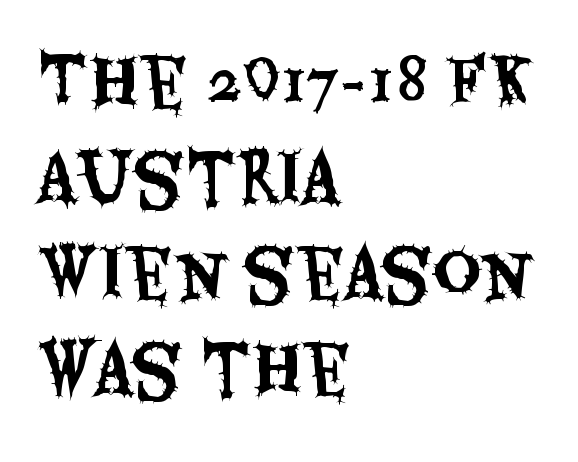
Q: Is the text italic (slanted)? A: No, it is upright.
Q: Is the typeface a serif or a sans-serif typeface? A: Sans-serif.
Q: Is the text underlined? A: No.
Q: How is the paragraph aligned? A: Left-aligned.
Q: Is the spacing between letters normal or unusually wide? A: Normal.
Q: Is the spacing between lines tight, normal or loose? A: Normal.
Q: Width (condensed, normal, or wide)? A: Condensed.
Q: Stroke contrast? A: Medium.
Q: x-height? A: Large.
Q: Monospaced? A: No.
